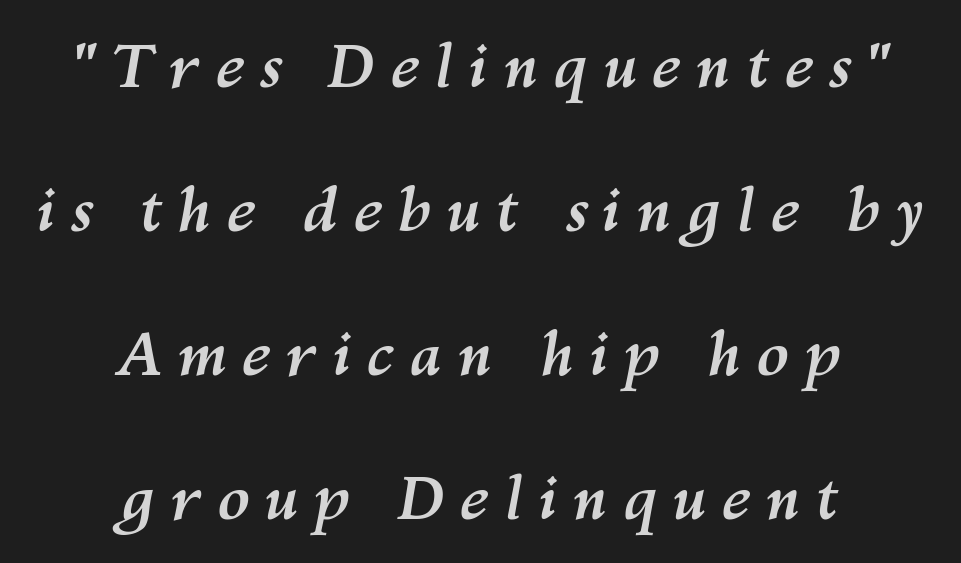
Q: Is the text bold? A: Yes.
Q: Is the text italic (slanted)? A: Yes, it leans right by about 10 degrees.
Q: Is the text underlined? A: No.
Q: How is the paragraph aligned? A: Centered.
Q: Is the spacing between letters normal or unusually wide? A: Unusually wide.
Q: Is the spacing between lines tight, normal or loose? A: Loose.
Q: Width (condensed, normal, or wide)? A: Normal.
Q: Stroke contrast? A: Medium.
Q: x-height? A: Medium.
Q: Monospaced? A: No.
